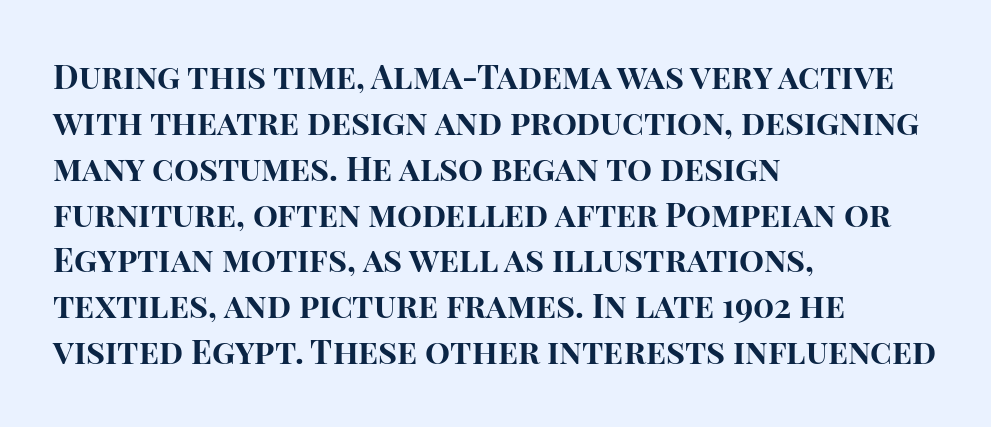
Q: Is the text bold? A: Yes.
Q: Is the text italic (slanted)? A: No, it is upright.
Q: Is the typeface a serif or a sans-serif typeface? A: Sans-serif.
Q: Is the text underlined? A: No.
Q: How is the paragraph aligned? A: Left-aligned.
Q: Is the spacing between letters normal or unusually wide? A: Normal.
Q: Is the spacing between lines tight, normal or loose? A: Normal.
Q: Width (condensed, normal, or wide)? A: Normal.
Q: Stroke contrast? A: High.
Q: x-height? A: Large.
Q: Monospaced? A: No.
